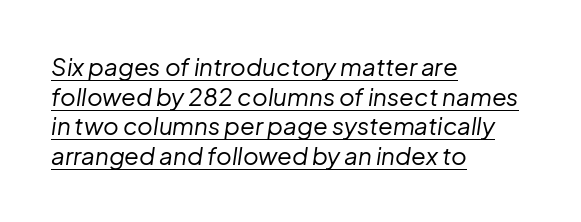
The image shows 24 px text type, italic (leaning right); set left-aligned, line spacing 1.23x, normal letter spacing, underlined.
